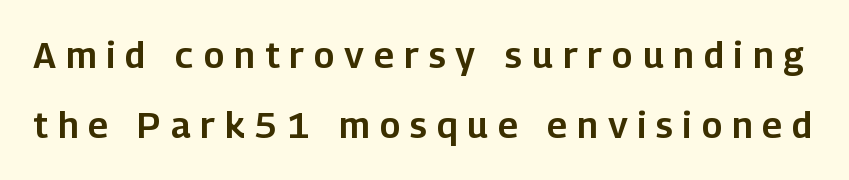
{"serif": "no", "italic": "no", "width": "normal", "stroke_contrast": "low", "x_height": "medium", "monospaced": "no", "underline": "no", "line_spacing": "loose", "line_spacing_ratio": 1.94, "letter_spacing": "wide", "letter_spacing_em": 0.28, "glyph_px": 36}
